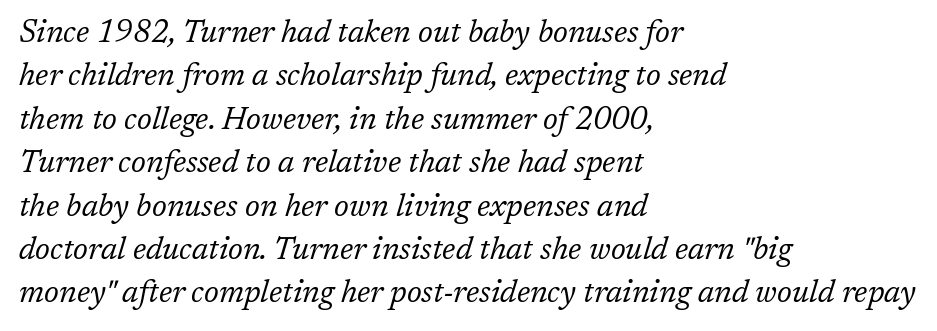
{"serif": "yes", "italic": "yes", "lean": "right", "slant_degrees": 17, "bold": "no", "weight": "regular", "width": "normal", "stroke_contrast": "low", "x_height": "medium", "monospaced": "no", "underline": "no", "align": "left", "line_spacing": "normal", "line_spacing_ratio": 1.4, "letter_spacing": "normal", "letter_spacing_em": 0.0, "glyph_px": 31}
